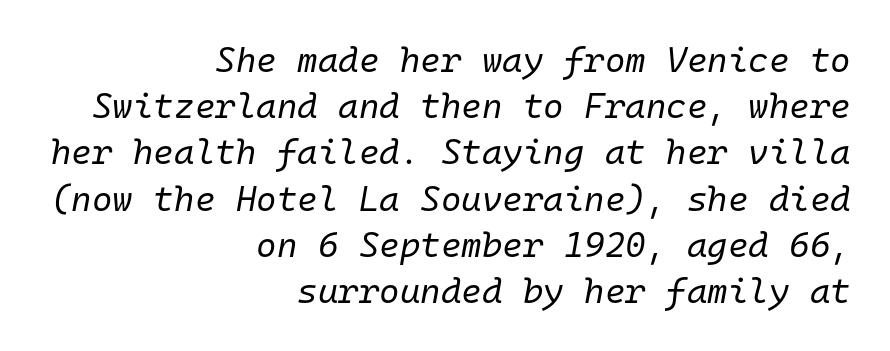
The characters are drawn with everyday or finer stroke widths. This sample is right-justified, so line beginnings fall wherever the words allow. The horizontal fit of the characters is conventional and even. Quick note: interline space is typical. These lines are rendered in a fixed-pitch font.
